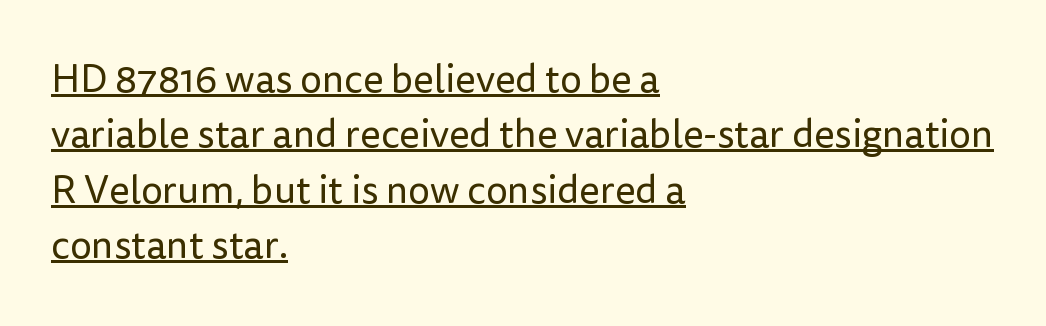
{"serif": "no", "italic": "no", "bold": "no", "weight": "regular", "width": "normal", "stroke_contrast": "low", "x_height": "medium", "monospaced": "no", "underline": "yes", "align": "left", "line_spacing": "normal", "line_spacing_ratio": 1.42, "letter_spacing": "normal", "letter_spacing_em": 0.0, "glyph_px": 39}
